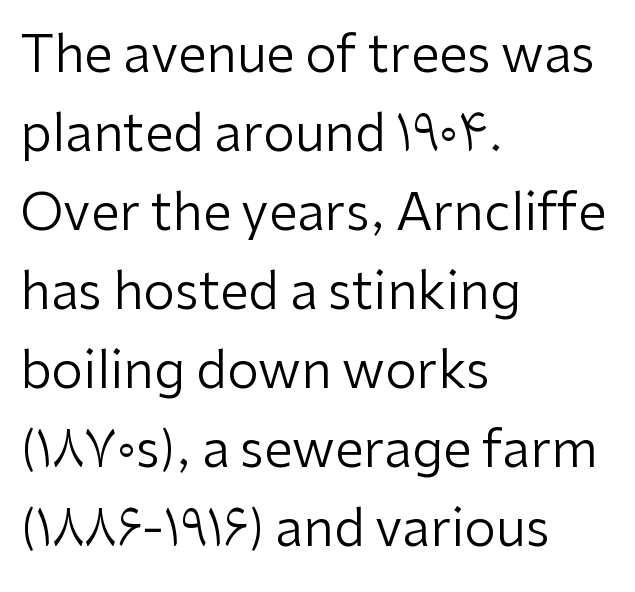
The image shows 51 px regular-weight sans-serif type, upright; set left-aligned, normal line spacing (1.55x), normal letter spacing, not underlined; low stroke contrast and a medium x-height.
